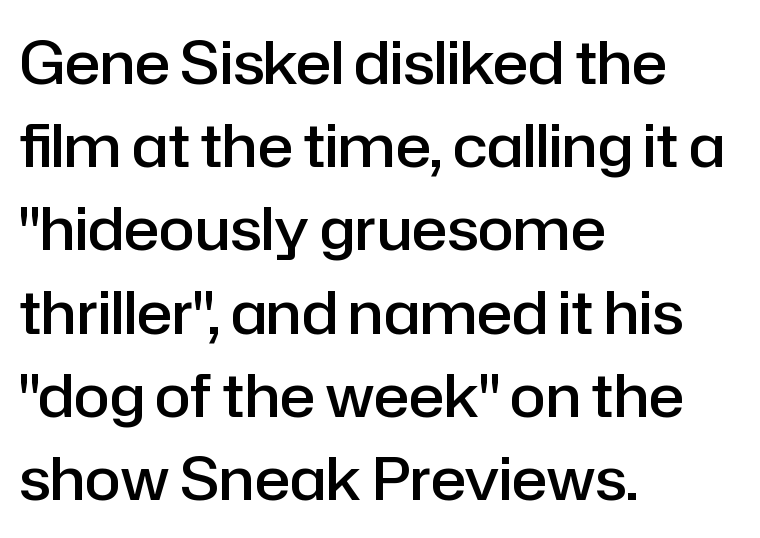
The image shows 59 px semibold sans-serif type, upright; set left-aligned, normal line spacing (1.41x), normal letter spacing, not underlined; low stroke contrast and a medium x-height.
